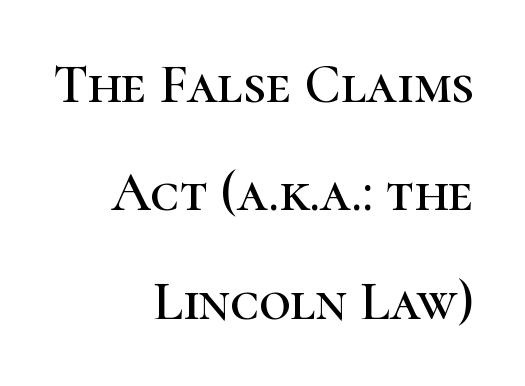
The image shows 55 px serif type, upright; set right-aligned, loose line spacing (1.97x), normal letter spacing, not underlined; high stroke contrast and a medium x-height.
